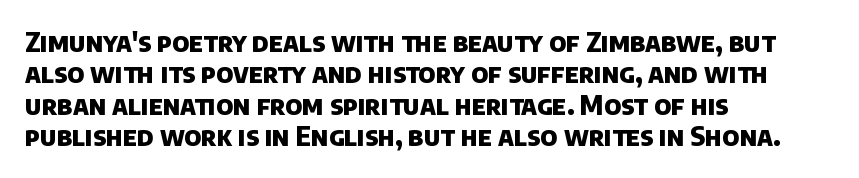
Q: Is the text bold? A: Yes.
Q: Is the text underlined? A: No.
Q: How is the paragraph aligned? A: Left-aligned.
Q: Is the spacing between letters normal or unusually wide? A: Normal.
